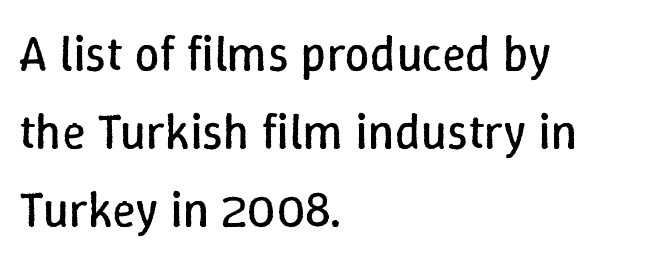
Q: Is the text bold? A: No.
Q: Is the text italic (slanted)? A: No, it is upright.
Q: Is the text underlined? A: No.
Q: How is the paragraph aligned? A: Left-aligned.
Q: Is the spacing between letters normal or unusually wide? A: Normal.
Q: Is the spacing between lines tight, normal or loose? A: Normal.
Q: Width (condensed, normal, or wide)? A: Normal.
Q: Stroke contrast? A: Low.
Q: x-height? A: Medium.
Q: Monospaced? A: No.
